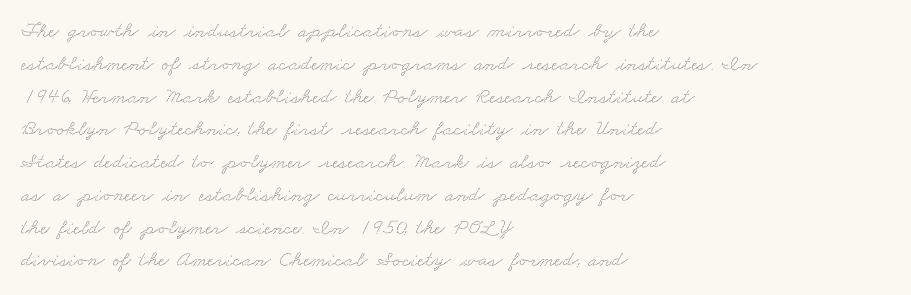
{"underline": "no", "align": "left", "line_spacing": "normal", "line_spacing_ratio": 1.49, "letter_spacing": "normal", "letter_spacing_em": 0.0, "glyph_px": 22}
